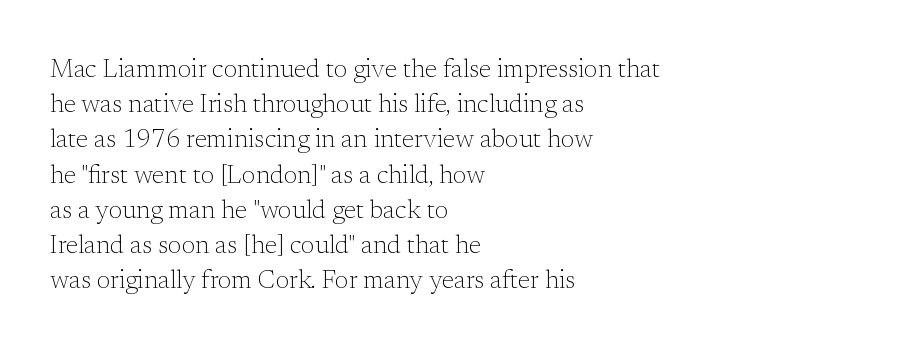
Weight: not bold — regular or lighter. Summary of vertical rhythm: regular, with standard interline spacing. Italic? Not at all — the glyphs are vertical. Words appear dense and cohesive because spacing is normal. Glance below the letters and you will spot only blank space.
